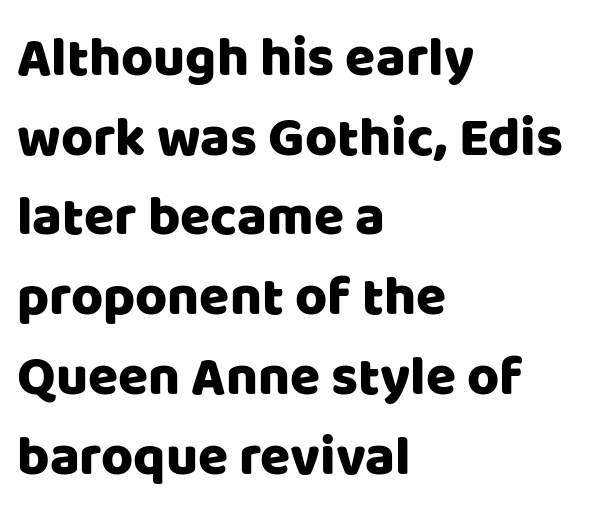
The paragraph has a hard left edge and a soft right edge. Honestly, the row spacing looks completely unremarkable. Examine the stroke ends and you'll find no serifs. The face used here is rendered with its standard letterfit. Here the designer chose a conventional face with non-uniform glyph widths. Upright lettering throughout.
